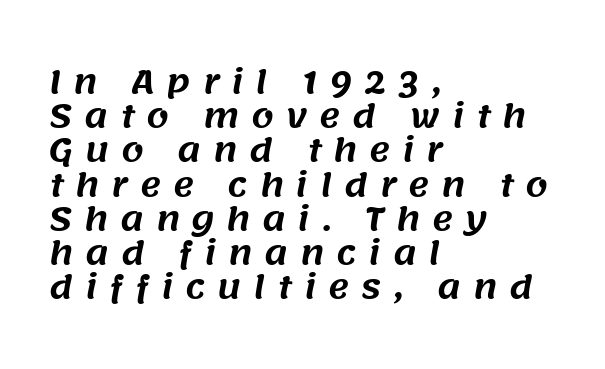
Has an underline been added? It has not. Tightly led — the rows are bunched. These lines stack with their left ends in a neat column. Regarding serifs, this sample does without them.
